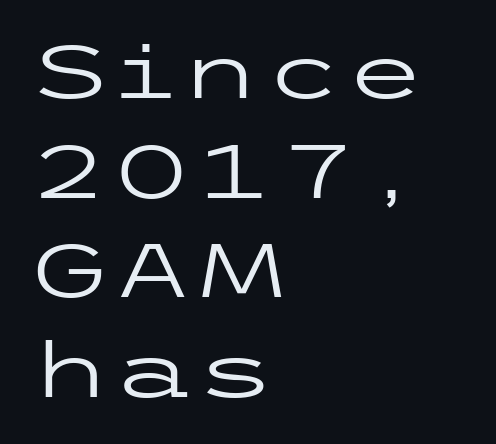
The string is rendered with underlining switched off. The rag falls on the right side of this text block. In terms of leading, this rendering sits right in the middle. This reads as an unemphasized weight, regular at the heaviest.
